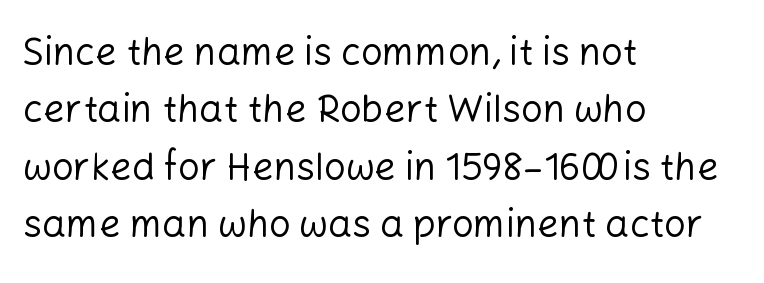
The image shows 38 px regular-weight sans-serif type, upright; set left-aligned, normal line spacing (1.51x), normal letter spacing, not underlined; low stroke contrast and a medium x-height.
